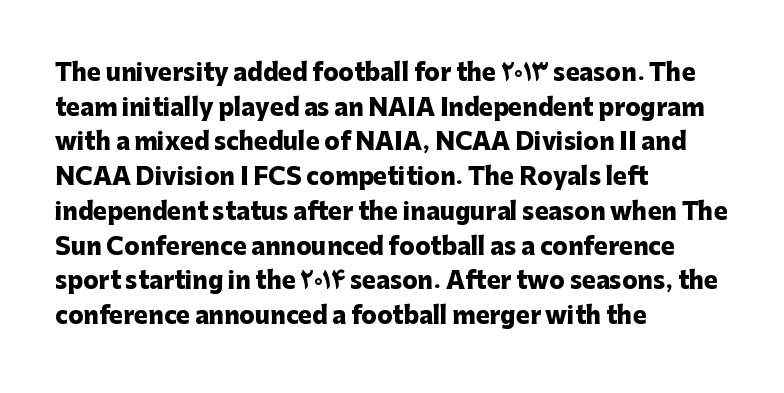
{"italic": "no", "bold": "yes", "underline": "no", "align": "left", "line_spacing": "normal", "line_spacing_ratio": 1.51, "letter_spacing": "normal", "letter_spacing_em": 0.0, "glyph_px": 23}
